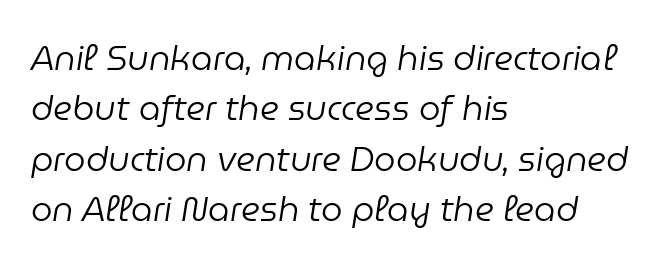
Looking at the ascenders, they clearly lean. No word sits above an underline. The lines in this sample share a left origin and differ only in where they stop. The designer left line spacing at the default.
